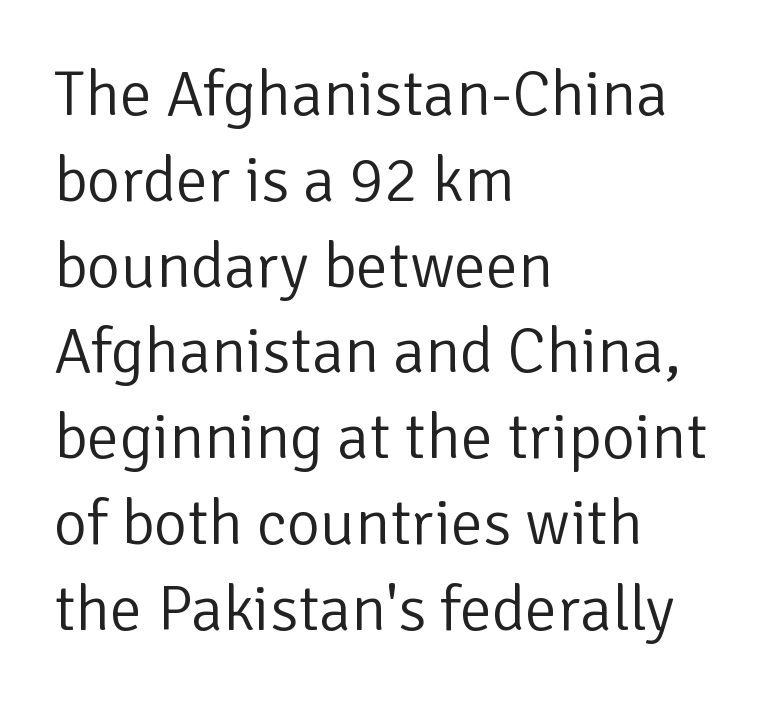
Q: Is the text bold? A: No.
Q: Is the text italic (slanted)? A: No, it is upright.
Q: Is the typeface a serif or a sans-serif typeface? A: Sans-serif.
Q: Is the text underlined? A: No.
Q: How is the paragraph aligned? A: Left-aligned.
Q: Is the spacing between letters normal or unusually wide? A: Normal.
Q: Is the spacing between lines tight, normal or loose? A: Normal.
Q: Width (condensed, normal, or wide)? A: Normal.
Q: Stroke contrast? A: Low.
Q: x-height? A: Medium.
Q: Monospaced? A: No.
